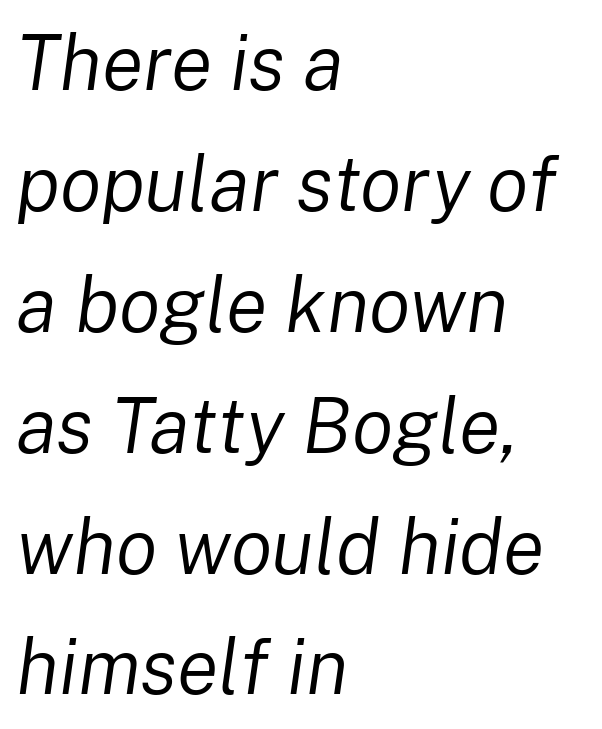
Each word holds together tightly as a unit, with standard inter-letter gaps. The baseline area is clear. Varying glyph widths throughout — classic text-font behaviour. The face looks like a standard text weight, possibly lighter. Is the block centered? No — it sits flush against the left margin. The text carries the slant typical of an italic or oblique font.
